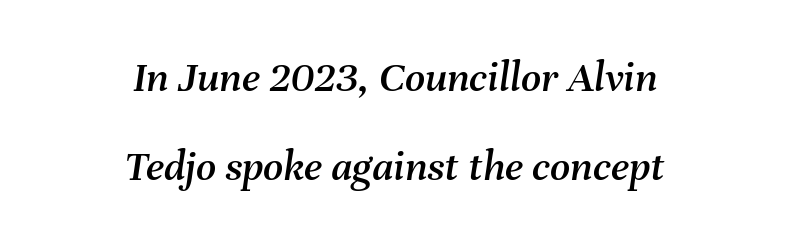
Q: Is the text italic (slanted)? A: Yes, it leans right by about 8 degrees.
Q: Is the text underlined? A: No.
Q: How is the paragraph aligned? A: Centered.
Q: Is the spacing between letters normal or unusually wide? A: Normal.
Q: Is the spacing between lines tight, normal or loose? A: Loose.
Q: Width (condensed, normal, or wide)? A: Normal.
Q: Stroke contrast? A: Medium.
Q: x-height? A: Medium.
Q: Monospaced? A: No.
